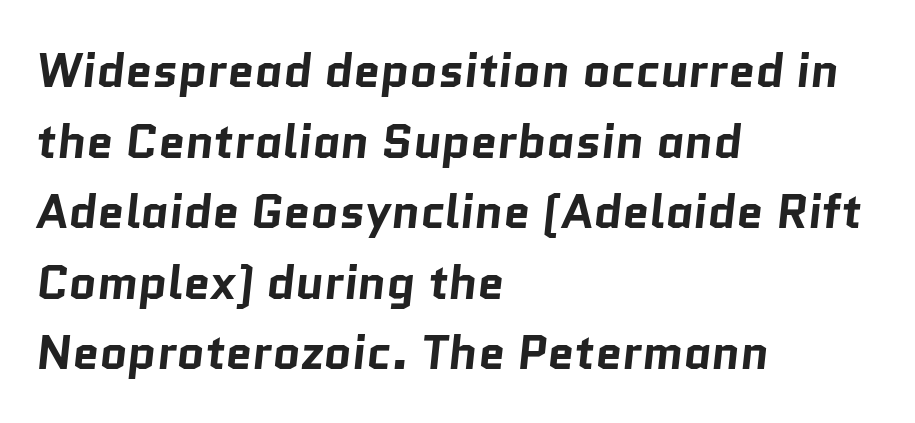
{"serif": "no", "bold": "yes", "weight": "bold", "width": "normal", "stroke_contrast": "low", "x_height": "medium", "monospaced": "no", "underline": "no", "align": "left", "line_spacing": "normal", "line_spacing_ratio": 1.47, "letter_spacing": "normal", "letter_spacing_em": 0.0, "glyph_px": 48}
